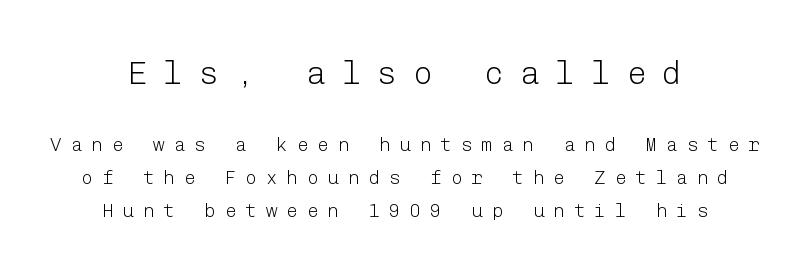
The baseline area is clear. Unlike italic type, these characters show no tilt at all. The block sitting higher on the canvas is the one with enlarged characters. One-word summary of the alignment: center. Loose tracking; the words dissolve into strings of separated letters.
